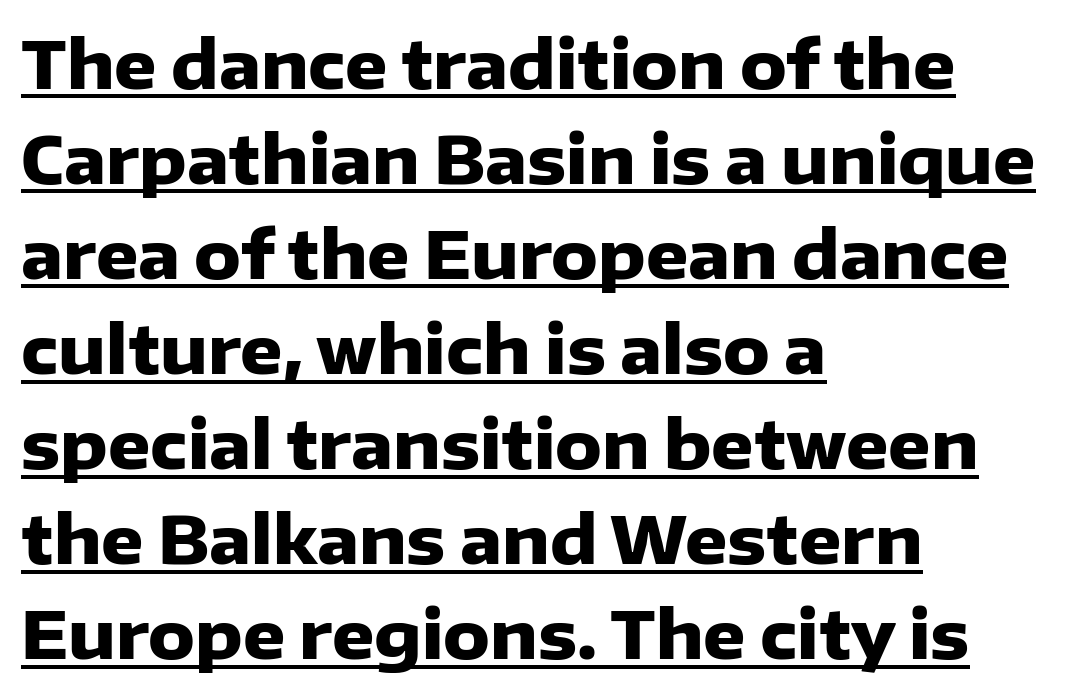
The face used here is a sans, in the tradition of grotesques and geometrics. Spacing between characters is what you'd get straight out of the box. I'd describe the lettering as bold — thick and assertive. Designer's note — italics off, roman on. Reading down the block, your eye returns to a fixed left position each line.
